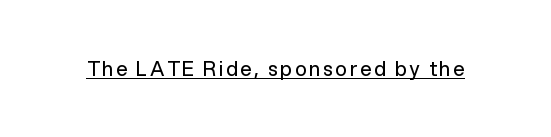
Q: Is the text bold? A: No.
Q: Is the text italic (slanted)? A: No, it is upright.
Q: Is the text underlined? A: Yes.
